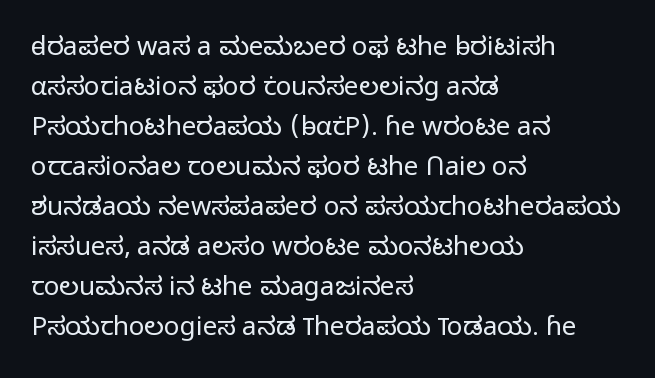
Descender tails drop into unmarked territory. Stroke mass is kept to a normal reading level or below. Default kerning and tracking; the words read as compact shapes. Teacher's note: observe the even left margin — that is flush-left alignment.
